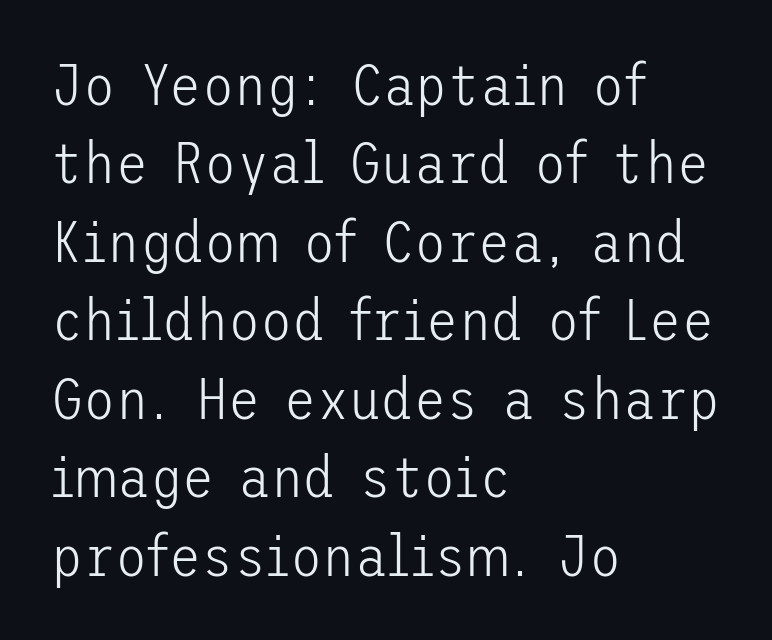
Q: Is the text bold? A: No.
Q: Is the text italic (slanted)? A: No, it is upright.
Q: Is the typeface a serif or a sans-serif typeface? A: Sans-serif.
Q: Is the text underlined? A: No.
Q: How is the paragraph aligned? A: Left-aligned.
Q: Is the spacing between letters normal or unusually wide? A: Normal.
Q: Is the spacing between lines tight, normal or loose? A: Normal.
Q: Width (condensed, normal, or wide)? A: Normal.
Q: Stroke contrast? A: Low.
Q: x-height? A: Medium.
